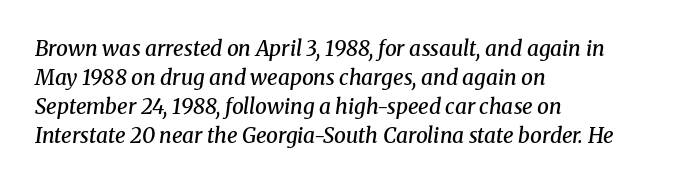
The image shows 21 px text type, italic (leaning right); set left-aligned, normal line spacing (1.38x), normal letter spacing, not underlined.
